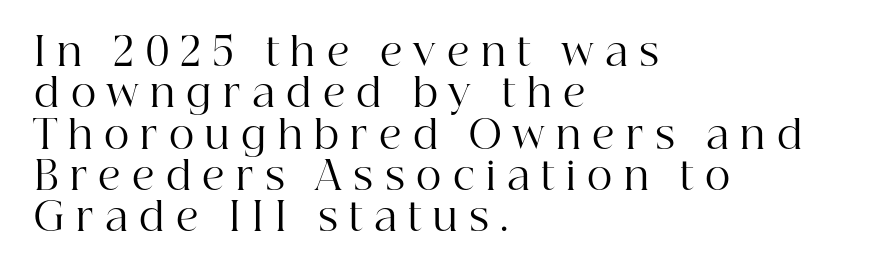
Posture: upright roman. The compositor pushed each line to the left boundary. Think standard paragraph weight, or any step lighter than that. Whoever set this chose condensed vertical rhythm over breathing room.
